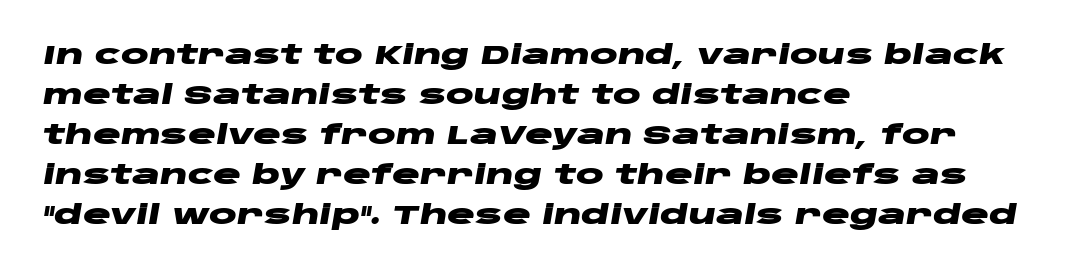
Q: Is the text bold? A: Yes.
Q: Is the text italic (slanted)? A: Yes, it leans right by about 10 degrees.
Q: Is the text underlined? A: No.
Q: How is the paragraph aligned? A: Left-aligned.
Q: Is the spacing between letters normal or unusually wide? A: Normal.
Q: Is the spacing between lines tight, normal or loose? A: Normal.
